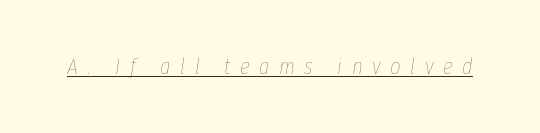
The image shows 23 px text type, italic (leaning right); set unusually wide letter spacing (+0.41 em), underlined.
